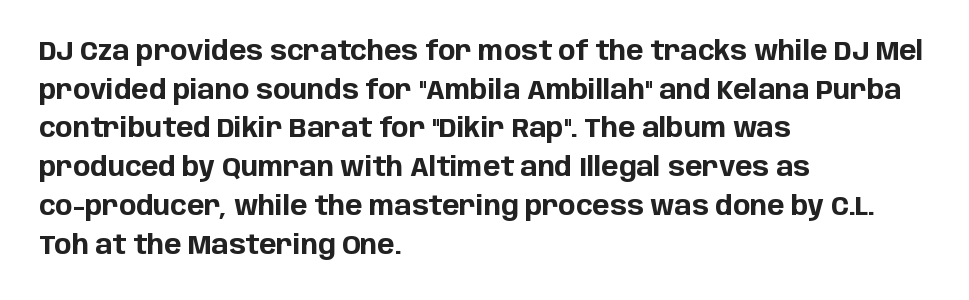
Q: Is the text bold? A: Yes.
Q: Is the text italic (slanted)? A: No, it is upright.
Q: Is the text underlined? A: No.
Q: How is the paragraph aligned? A: Left-aligned.
Q: Is the spacing between letters normal or unusually wide? A: Normal.
Q: Is the spacing between lines tight, normal or loose? A: Normal.
